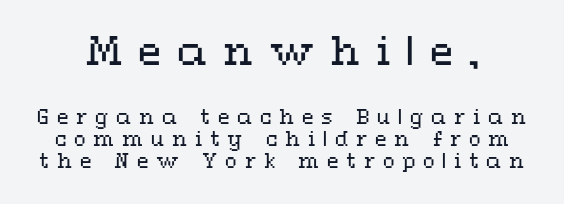
{"italic": "no", "bold": "no", "weight": "regular", "width": "wide", "stroke_contrast": "medium", "x_height": "medium", "monospaced": "no", "underline": "no", "line_spacing": "tight", "line_spacing_ratio": 1.15, "letter_spacing": "wide", "letter_spacing_em": 0.41, "larger_block": "first", "size_ratio": 2.0, "glyph_px": 38}
